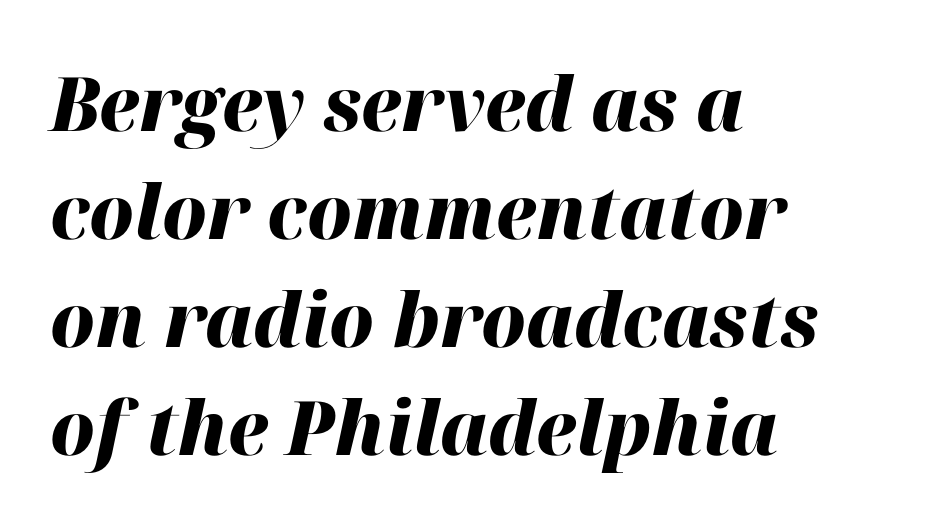
Q: Is the text bold? A: Yes.
Q: Is the text italic (slanted)? A: Yes, it leans right by about 12 degrees.
Q: Is the text underlined? A: No.
Q: How is the paragraph aligned? A: Left-aligned.
Q: Is the spacing between letters normal or unusually wide? A: Normal.
Q: Is the spacing between lines tight, normal or loose? A: Normal.
Q: Width (condensed, normal, or wide)? A: Normal.
Q: Stroke contrast? A: High.
Q: x-height? A: Medium.
Q: Monospaced? A: No.
